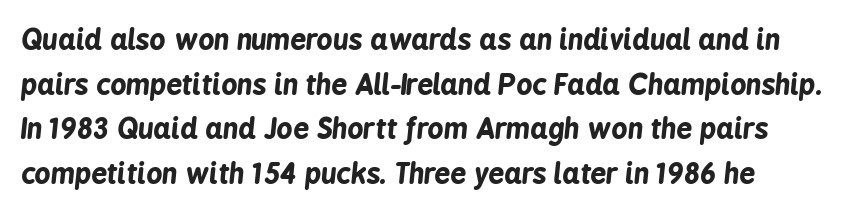
Q: Is the text bold? A: Yes.
Q: Is the text italic (slanted)? A: Yes, it leans right by about 6 degrees.
Q: Is the text underlined? A: No.
Q: Is the spacing between letters normal or unusually wide? A: Normal.
Q: Is the spacing between lines tight, normal or loose? A: Normal.
Q: Width (condensed, normal, or wide)? A: Condensed.
Q: Stroke contrast? A: Low.
Q: x-height? A: Medium.
Q: Monospaced? A: No.
